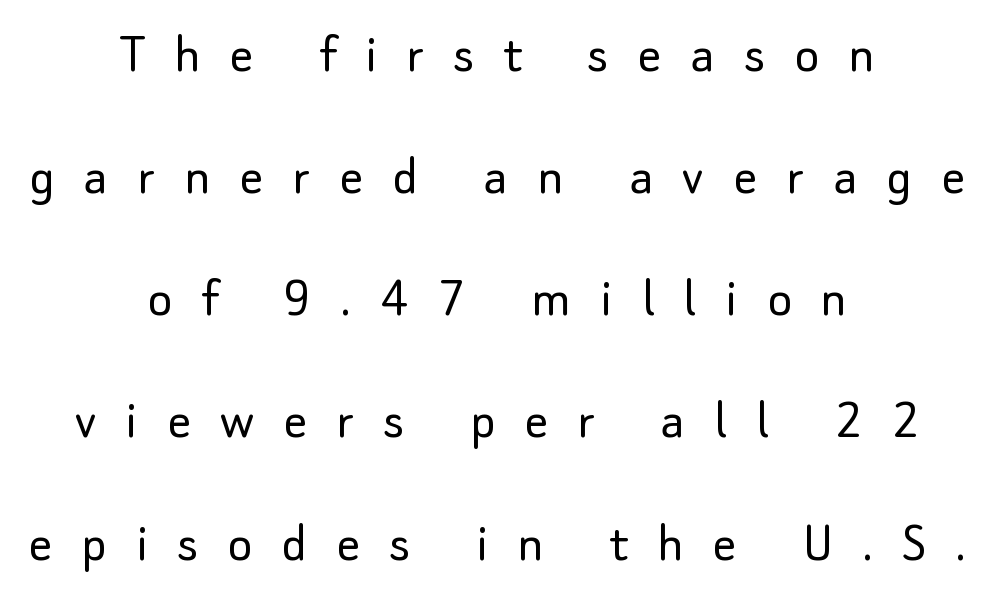
Q: Is the text bold? A: No.
Q: Is the text italic (slanted)? A: No, it is upright.
Q: Is the typeface a serif or a sans-serif typeface? A: Sans-serif.
Q: Is the text underlined? A: No.
Q: How is the paragraph aligned? A: Centered.
Q: Is the spacing between letters normal or unusually wide? A: Unusually wide.
Q: Is the spacing between lines tight, normal or loose? A: Loose.
Q: Width (condensed, normal, or wide)? A: Normal.
Q: Stroke contrast? A: Low.
Q: x-height? A: Small.
Q: Monospaced? A: No.
